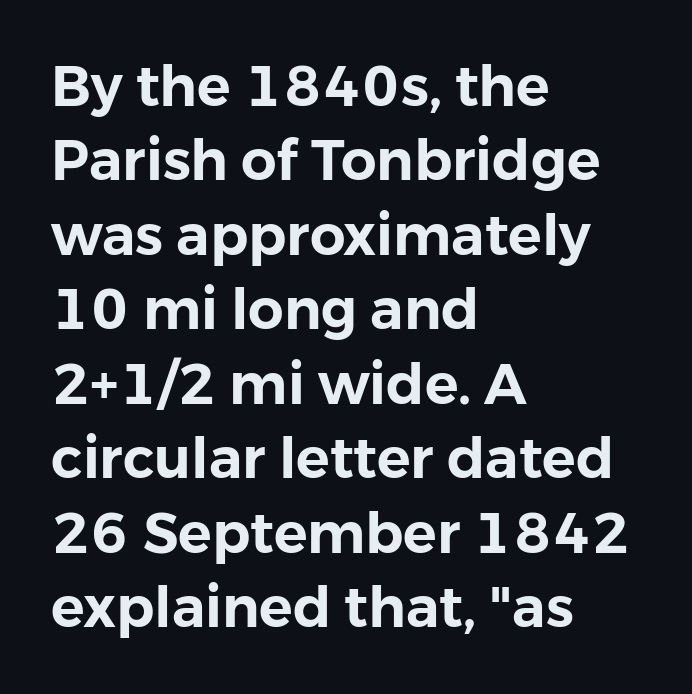
{"serif": "no", "italic": "no", "width": "normal", "stroke_contrast": "low", "x_height": "medium", "monospaced": "no", "underline": "no", "align": "left", "line_spacing": "normal", "line_spacing_ratio": 1.33, "letter_spacing": "normal", "letter_spacing_em": 0.0, "glyph_px": 56}
